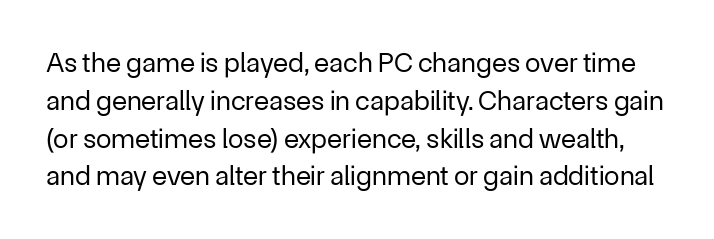
The image shows 28 px regular-weight sans-serif type, upright; set normal line spacing (1.35x), normal letter spacing, not underlined; low stroke contrast and a medium x-height.
